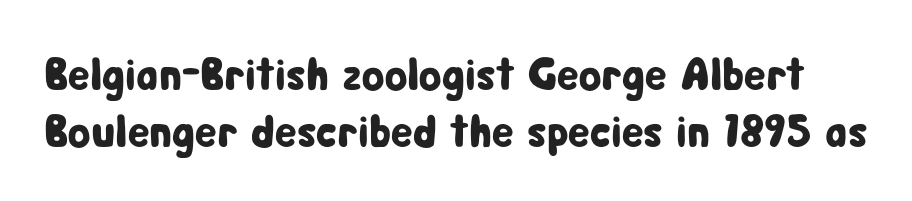
Italic: no, the glyphs are upright roman. This sample has the flowing, uneven cadence of proportional lettering. To sum up the face: it is a sans, with no serifs. What stands out about the letter spacing? Nothing — it is the standard amount. A bare baseline throughout the passage.
